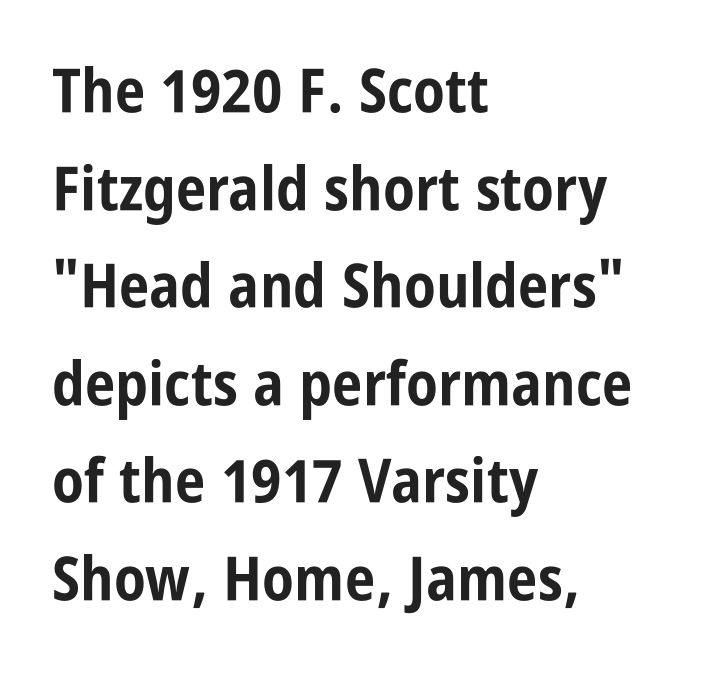
Q: Is the text bold? A: Yes.
Q: Is the text italic (slanted)? A: No, it is upright.
Q: Is the typeface a serif or a sans-serif typeface? A: Sans-serif.
Q: Is the text underlined? A: No.
Q: How is the paragraph aligned? A: Left-aligned.
Q: Is the spacing between letters normal or unusually wide? A: Normal.
Q: Is the spacing between lines tight, normal or loose? A: Normal.
Q: Width (condensed, normal, or wide)? A: Condensed.
Q: Stroke contrast? A: Low.
Q: x-height? A: Large.
Q: Monospaced? A: No.
